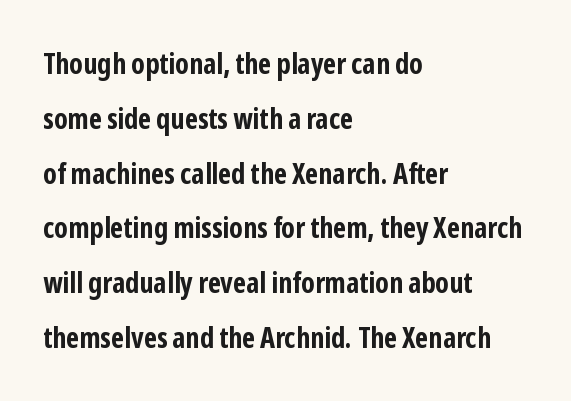
A full-strength bold gives these letters their thick strokes. The letters advance in unequal steps, a hallmark of proportional type. Which margin do the lines hug? The left one — the right edge is uneven. What stands out about the letter spacing? Nothing — it is the standard amount. The zone under the glyphs is completely vacant. Serifs: no, the terminals of the letterforms are clean.
